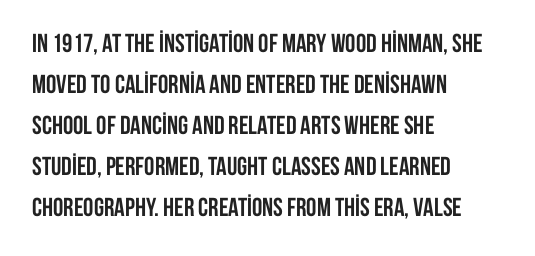
{"italic": "no", "bold": "yes", "underline": "no", "align": "left", "line_spacing": "normal", "line_spacing_ratio": 1.58, "letter_spacing": "normal", "letter_spacing_em": 0.0, "glyph_px": 26}
